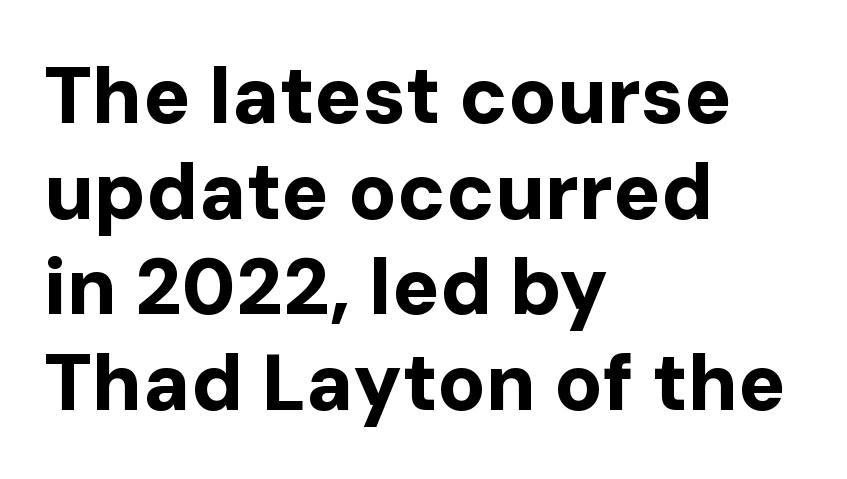
{"serif": "no", "italic": "no", "bold": "yes", "weight": "bold", "width": "normal", "stroke_contrast": "low", "x_height": "medium", "monospaced": "no", "underline": "no", "align": "left", "line_spacing_ratio": 1.21, "letter_spacing": "normal", "letter_spacing_em": 0.0, "glyph_px": 79}
